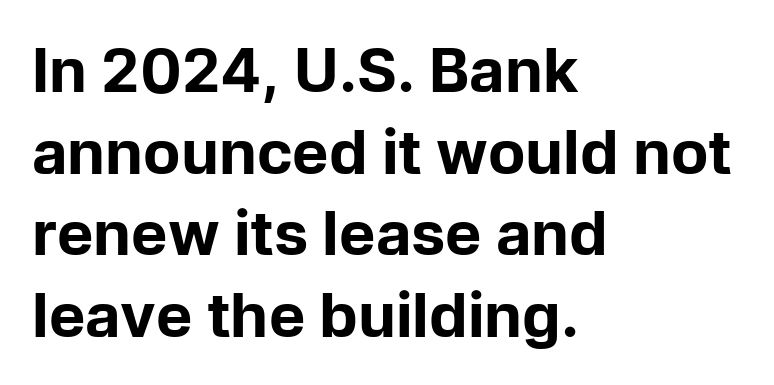
Proportional: the letters do not fall into vertical columns. Posture: straight, roman, zero tilt. The strokes are fattened all the way to bold. Teacher's note: observe the even left margin — that is flush-left alignment.
